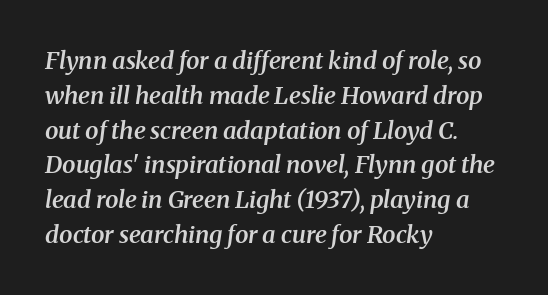
The image shows 24 px text type, italic (leaning right); set left-aligned, normal line spacing (1.45x), normal letter spacing, not underlined.
